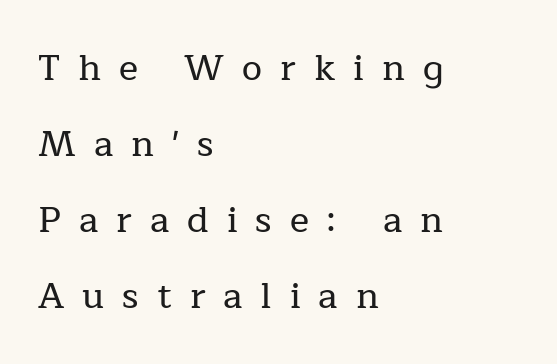
Q: Is the text italic (slanted)? A: No, it is upright.
Q: Is the typeface a serif or a sans-serif typeface? A: Serif.
Q: Is the text underlined? A: No.
Q: How is the paragraph aligned? A: Left-aligned.
Q: Is the spacing between letters normal or unusually wide? A: Unusually wide.
Q: Is the spacing between lines tight, normal or loose? A: Loose.
Q: Width (condensed, normal, or wide)? A: Normal.
Q: Stroke contrast? A: Low.
Q: x-height? A: Medium.
Q: Monospaced? A: No.
